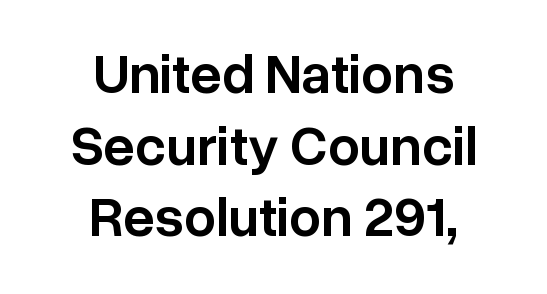
The image shows 56 px semibold sans-serif type, upright; set centered, normal line spacing (1.28x), normal letter spacing, not underlined; low stroke contrast and a medium x-height.
